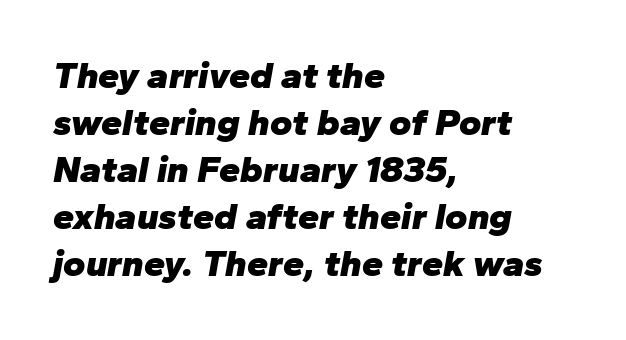
Q: Is the text bold? A: Yes.
Q: Is the text italic (slanted)? A: Yes, it leans right by about 10 degrees.
Q: Is the text underlined? A: No.
Q: How is the paragraph aligned? A: Left-aligned.
Q: Is the spacing between letters normal or unusually wide? A: Normal.
Q: Width (condensed, normal, or wide)? A: Normal.
Q: Stroke contrast? A: Low.
Q: x-height? A: Medium.
Q: Monospaced? A: No.
